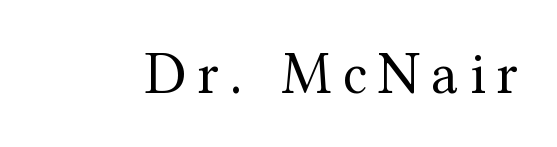
{"serif": "yes", "italic": "no", "bold": "no", "weight": "regular", "width": "normal", "stroke_contrast": "medium", "x_height": "medium", "monospaced": "no", "underline": "no", "glyph_px": 60}
